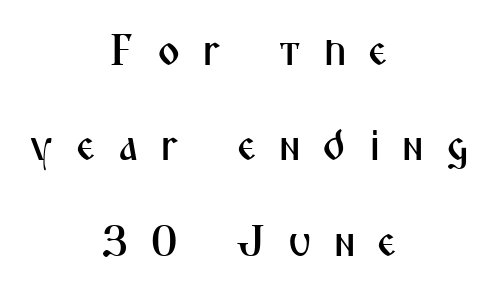
Q: Is the text italic (slanted)? A: No, it is upright.
Q: Is the typeface a serif or a sans-serif typeface? A: Sans-serif.
Q: Is the text underlined? A: No.
Q: How is the paragraph aligned? A: Centered.
Q: Is the spacing between letters normal or unusually wide? A: Unusually wide.
Q: Is the spacing between lines tight, normal or loose? A: Loose.
Q: Width (condensed, normal, or wide)? A: Condensed.
Q: Stroke contrast? A: Medium.
Q: x-height? A: Medium.
Q: Monospaced? A: No.
